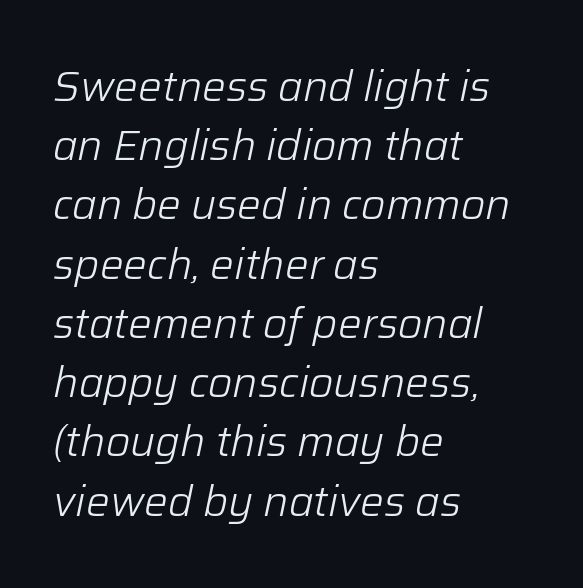
The image shows 42 px light type, italic (leaning right); set left-aligned, normal line spacing (1.41x), normal letter spacing, not underlined; low stroke contrast and a medium x-height.
